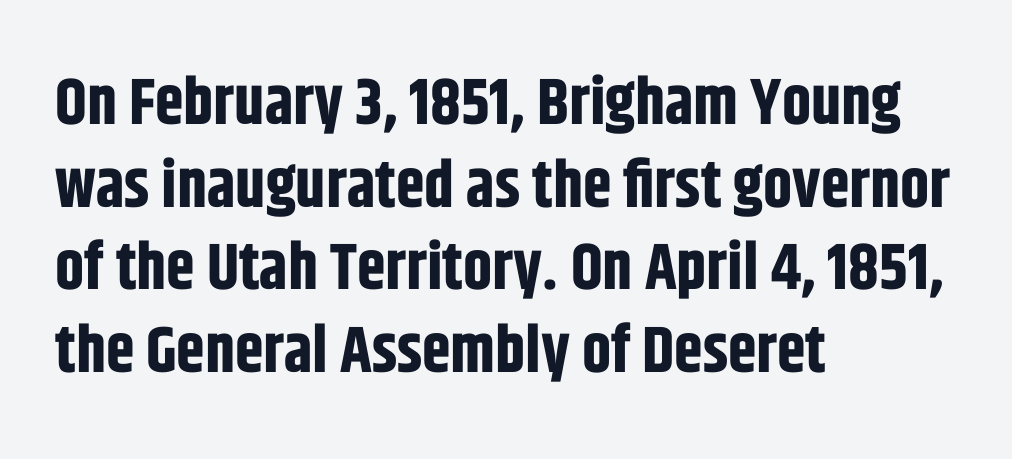
Q: Is the text bold? A: Yes.
Q: Is the text italic (slanted)? A: No, it is upright.
Q: Is the typeface a serif or a sans-serif typeface? A: Sans-serif.
Q: Is the text underlined? A: No.
Q: How is the paragraph aligned? A: Left-aligned.
Q: Is the spacing between letters normal or unusually wide? A: Normal.
Q: Is the spacing between lines tight, normal or loose? A: Normal.
Q: Width (condensed, normal, or wide)? A: Condensed.
Q: Stroke contrast? A: Low.
Q: x-height? A: Large.
Q: Monospaced? A: No.
